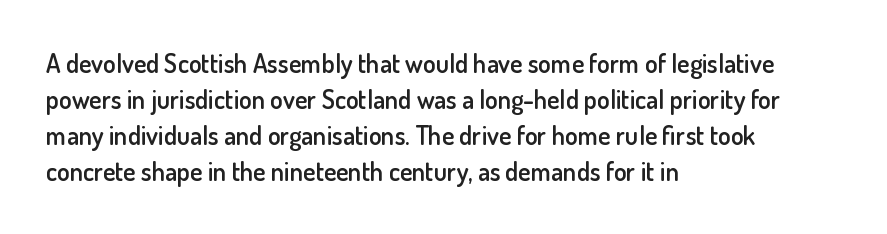
Q: Is the text bold? A: Semi-bold.
Q: Is the text italic (slanted)? A: No, it is upright.
Q: Is the text underlined? A: No.
Q: How is the paragraph aligned? A: Left-aligned.
Q: Is the spacing between letters normal or unusually wide? A: Normal.
Q: Is the spacing between lines tight, normal or loose? A: Normal.
